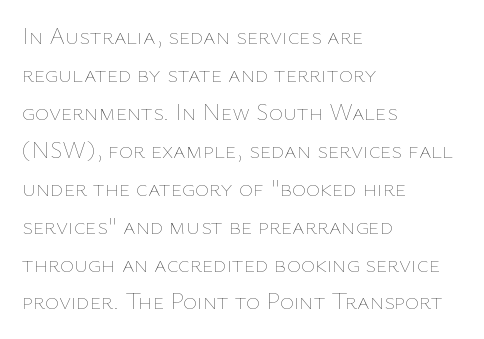
{"italic": "no", "bold": "no", "underline": "no", "align": "left", "line_spacing": "normal", "line_spacing_ratio": 1.58, "letter_spacing": "normal", "letter_spacing_em": 0.0, "glyph_px": 24}
